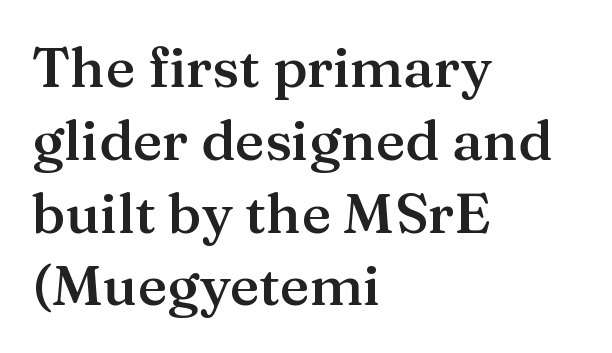
Each word holds together tightly as a unit, with standard inter-letter gaps. These lines are set flush left with a ragged right edge. Only glyphs here, with clear space below each row. Normally led — the rows are evenly, conventionally spaced. Each letter keeps its own natural width here, so spacing adapts to shape.
